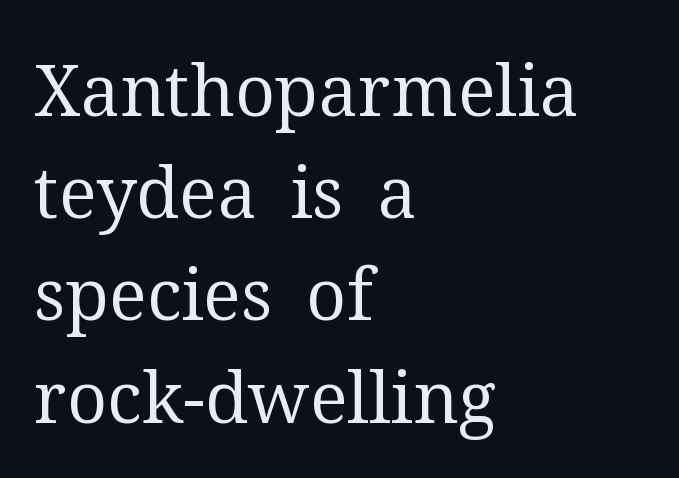
Q: Is the text bold? A: No.
Q: Is the text italic (slanted)? A: No, it is upright.
Q: Is the typeface a serif or a sans-serif typeface? A: Serif.
Q: Is the text underlined? A: No.
Q: How is the paragraph aligned? A: Left-aligned.
Q: Is the spacing between letters normal or unusually wide? A: Normal.
Q: Is the spacing between lines tight, normal or loose? A: Normal.
Q: Width (condensed, normal, or wide)? A: Normal.
Q: Stroke contrast? A: Medium.
Q: x-height? A: Medium.
Q: Monospaced? A: No.
